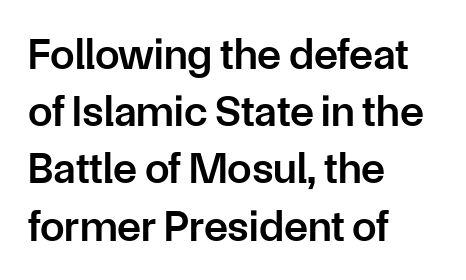
Q: Is the text bold? A: Semi-bold.
Q: Is the text italic (slanted)? A: No, it is upright.
Q: Is the typeface a serif or a sans-serif typeface? A: Sans-serif.
Q: Is the text underlined? A: No.
Q: How is the paragraph aligned? A: Left-aligned.
Q: Is the spacing between letters normal or unusually wide? A: Normal.
Q: Is the spacing between lines tight, normal or loose? A: Normal.
Q: Width (condensed, normal, or wide)? A: Normal.
Q: Stroke contrast? A: Low.
Q: x-height? A: Medium.
Q: Monospaced? A: No.
